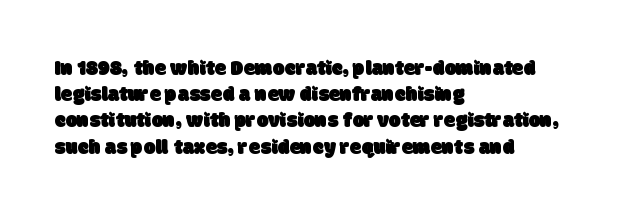
Visually the block forms a straight wall on the left and a jagged coastline on the right. Whoever set this chose a conventional vertical rhythm. The words here are not underlined. Short note: letters normally spaced.
